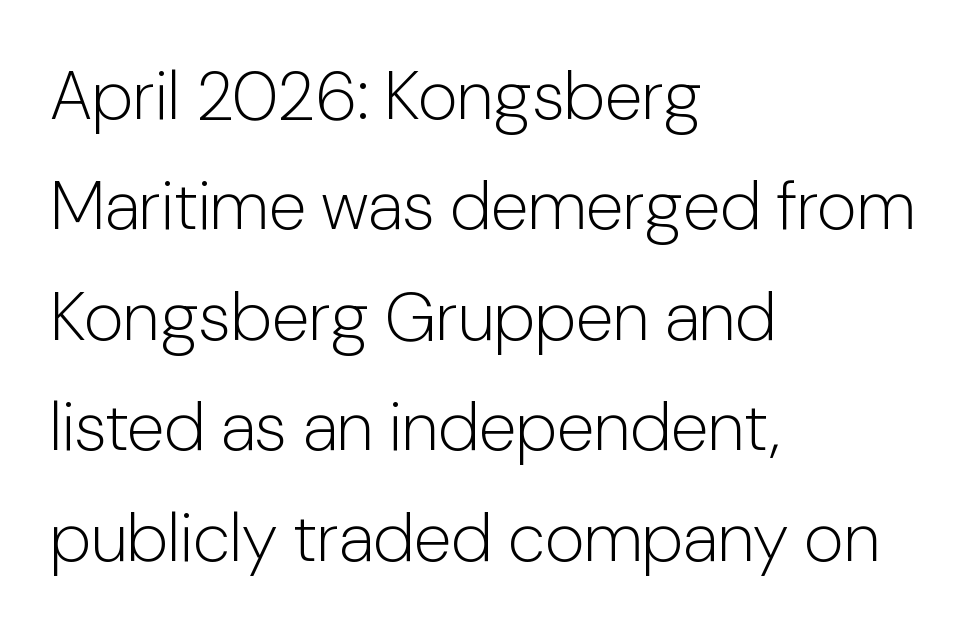
Q: Is the text bold? A: No.
Q: Is the text italic (slanted)? A: No, it is upright.
Q: Is the typeface a serif or a sans-serif typeface? A: Sans-serif.
Q: Is the text underlined? A: No.
Q: How is the paragraph aligned? A: Left-aligned.
Q: Is the spacing between letters normal or unusually wide? A: Normal.
Q: Is the spacing between lines tight, normal or loose? A: Normal.
Q: Width (condensed, normal, or wide)? A: Normal.
Q: Stroke contrast? A: Low.
Q: x-height? A: Medium.
Q: Monospaced? A: No.
